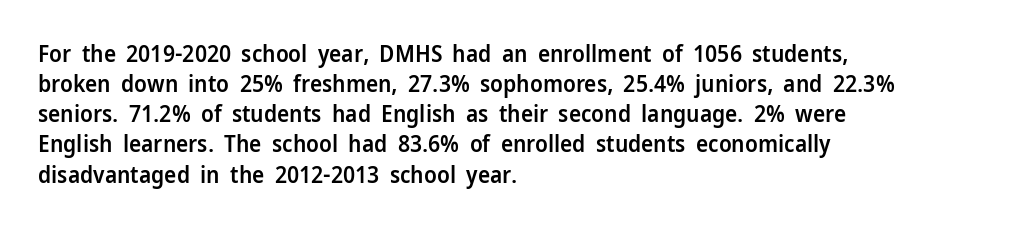
How are the letters spaced? Ordinarily, with no added tracking. Ordinary non-slanted type is in use. Notice the strokes are somewhat thickened but not fully heavy: this is a semibold. Descenders are the only things crossing below the line.
